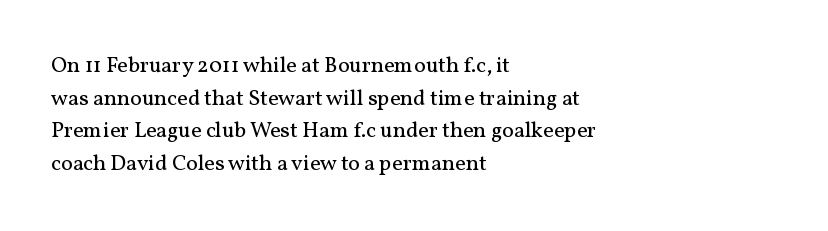
The image shows 22 px text type, upright; set left-aligned, normal line spacing (1.48x), normal letter spacing, not underlined.
